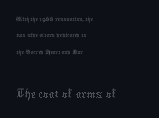
{"italic": "no", "bold": "no", "weight": "thin", "width": "normal", "stroke_contrast": "medium", "x_height": "medium", "monospaced": "no", "underline": "no", "align": "left", "line_spacing_ratio": 1.17, "letter_spacing": "normal", "letter_spacing_em": 0.0, "larger_block": "second", "size_ratio": 2.0, "glyph_px": 28}
